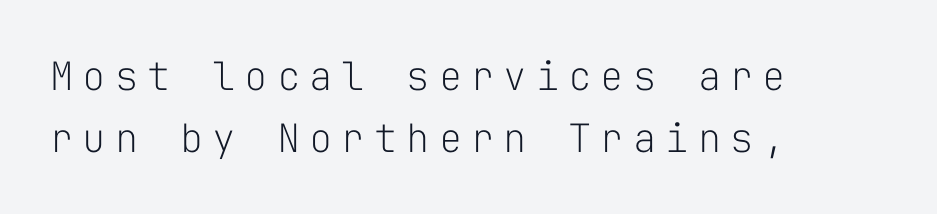
The image shows 39 px light sans-serif type, upright, monospaced; set left-aligned, normal line spacing (1.58x), unusually wide letter spacing (+0.23 em), not underlined; low stroke contrast and a medium x-height.
